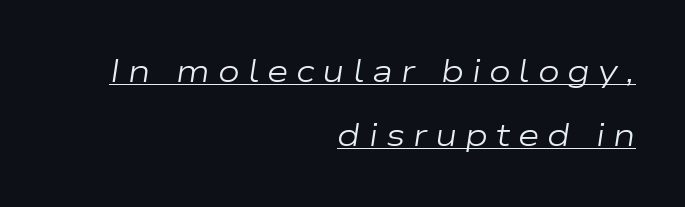
The horizontal fit of the characters is loose and conspicuously gappy. A student would call this right alignment; a typographer would say flush right, rag left. Each new line begins a long way beneath the previous one. Caption: lettering with a line underneath. Counters stay open thanks to moderate or lighter strokes.
